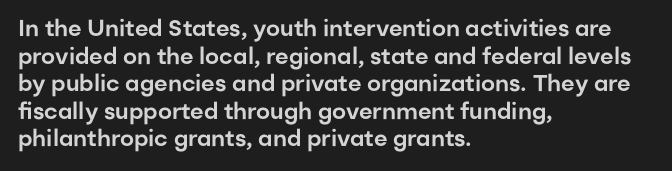
{"italic": "no", "underline": "no", "align": "left", "line_spacing_ratio": 1.2, "letter_spacing": "normal", "letter_spacing_em": 0.0, "glyph_px": 23}
